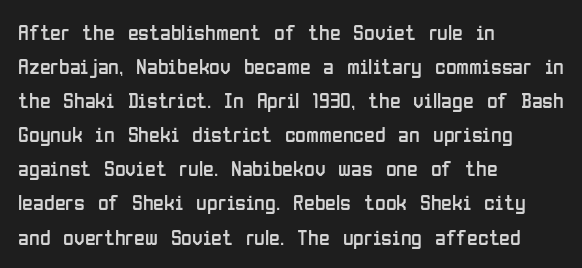
Q: Is the text bold? A: No.
Q: Is the text italic (slanted)? A: No, it is upright.
Q: Is the text underlined? A: No.
Q: How is the paragraph aligned? A: Left-aligned.
Q: Is the spacing between letters normal or unusually wide? A: Normal.
Q: Is the spacing between lines tight, normal or loose? A: Normal.
